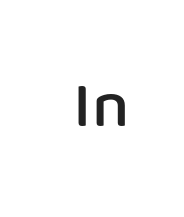
The image shows 67 px semibold sans-serif type, upright; set normal letter spacing, not underlined; low stroke contrast and a medium x-height.
